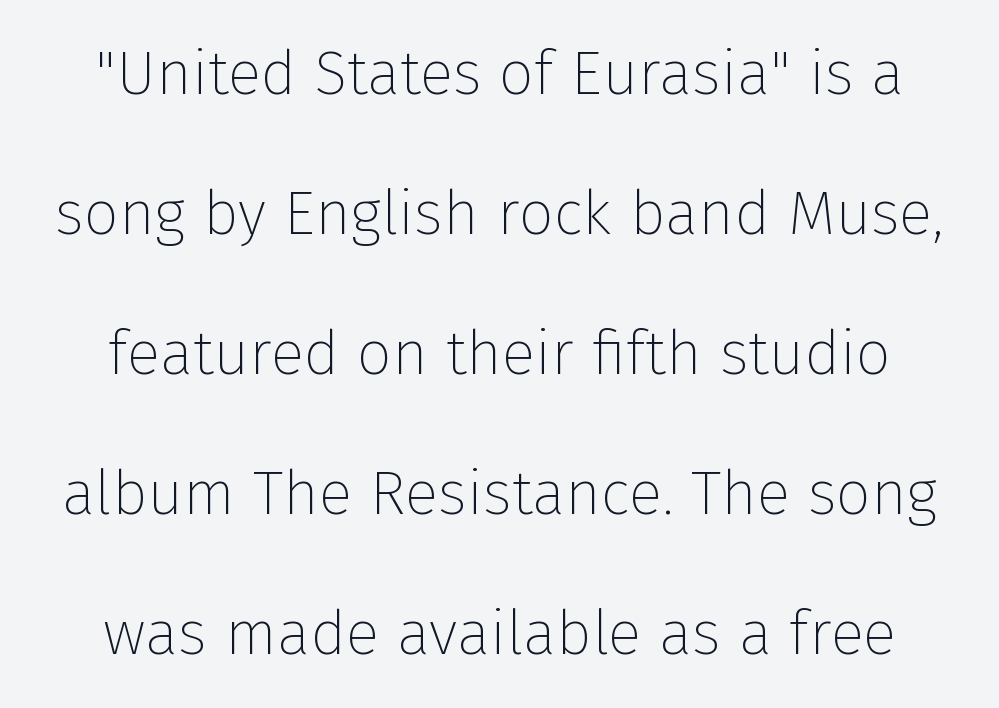
Q: Is the text bold? A: No.
Q: Is the text italic (slanted)? A: No, it is upright.
Q: Is the typeface a serif or a sans-serif typeface? A: Sans-serif.
Q: Is the text underlined? A: No.
Q: Is the spacing between letters normal or unusually wide? A: Normal.
Q: Is the spacing between lines tight, normal or loose? A: Loose.
Q: Width (condensed, normal, or wide)? A: Normal.
Q: Stroke contrast? A: Low.
Q: x-height? A: Medium.
Q: Monospaced? A: No.
